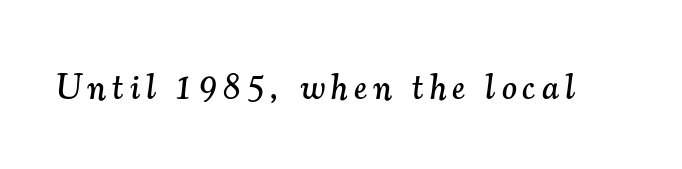
The image shows 35 px serif type, italic (leaning right); set not underlined; medium stroke contrast and a small x-height.
